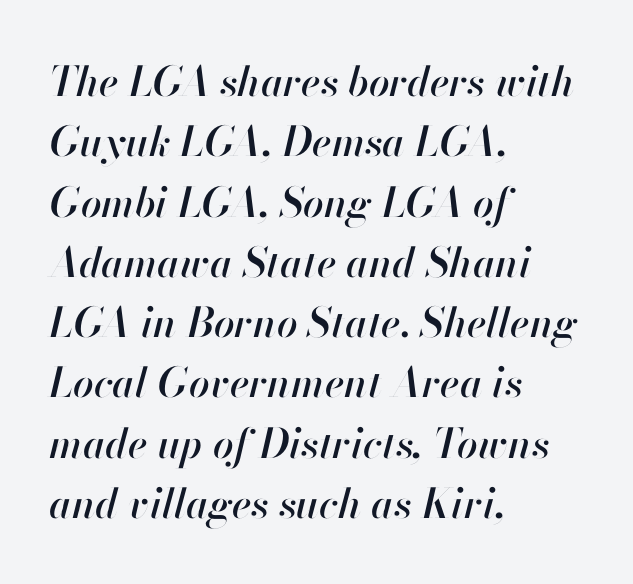
The image shows 41 px text type, italic (leaning right); set left-aligned, normal line spacing (1.47x), normal letter spacing, not underlined; high stroke contrast and a small x-height.
